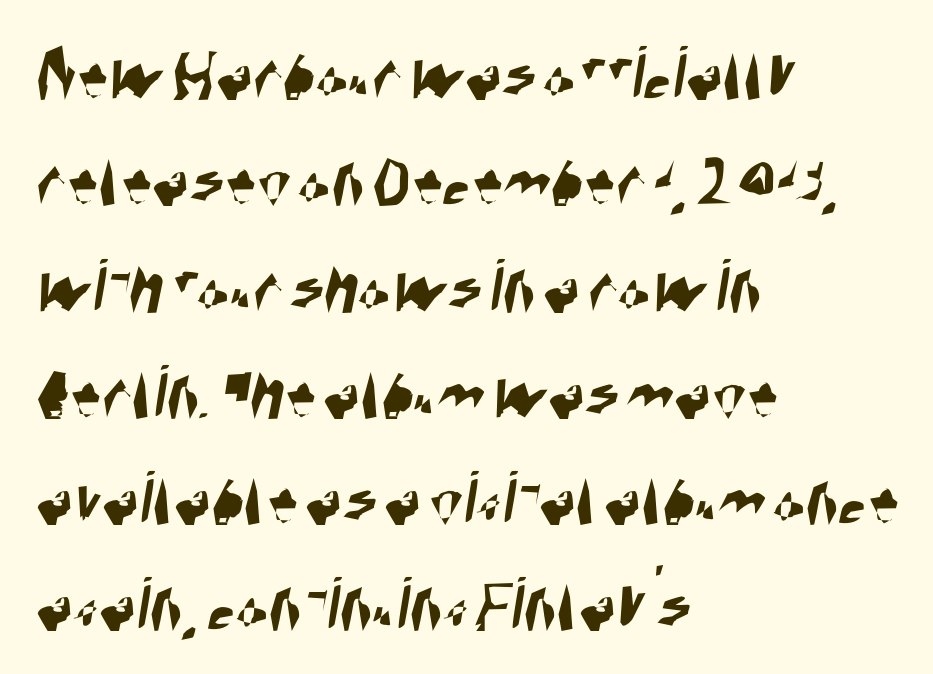
Interline gaps are of average width in this sample. Proportional: the letters do not fall into vertical columns. What kind of face is this? One without serifs — a sans. Teacher's note: observe the even left margin — that is flush-left alignment.
